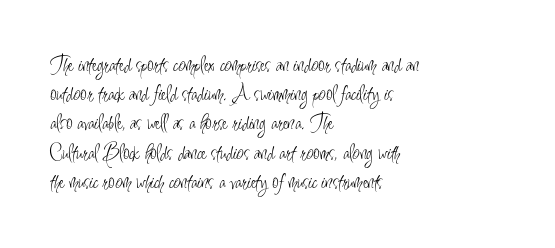
Q: Is the text bold? A: No.
Q: Is the text underlined? A: No.
Q: How is the paragraph aligned? A: Left-aligned.
Q: Is the spacing between letters normal or unusually wide? A: Normal.
Q: Is the spacing between lines tight, normal or loose? A: Normal.
